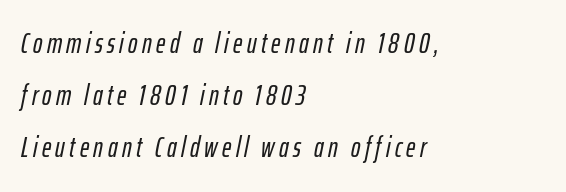
Q: Is the text italic (slanted)? A: Yes, it leans right by about 12 degrees.
Q: Is the text underlined? A: No.
Q: How is the paragraph aligned? A: Left-aligned.
Q: Width (condensed, normal, or wide)? A: Condensed.
Q: Stroke contrast? A: Low.
Q: x-height? A: Medium.
Q: Monospaced? A: No.
